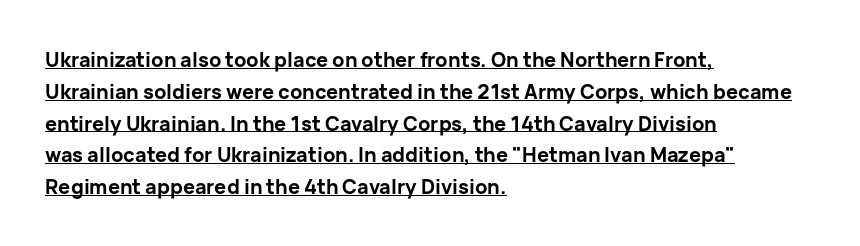
Ascenders rise straight up at ninety degrees. Caption: multi-line text, flush left, ragged right. The letterforms sit shoulder to shoulder at normal distance. Is there an underline? Yes — a line sits under the letters. One glance says typical: line gaps are just what's usual.
